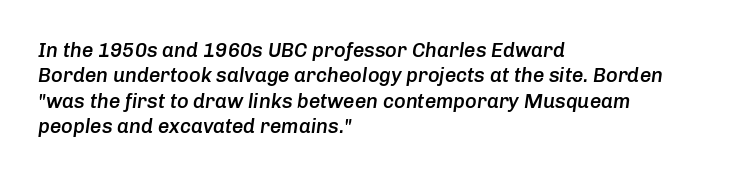
Q: Is the text bold? A: Semi-bold.
Q: Is the text italic (slanted)? A: Yes, it leans right by about 8 degrees.
Q: Is the text underlined? A: No.
Q: How is the paragraph aligned? A: Left-aligned.
Q: Is the spacing between letters normal or unusually wide? A: Normal.
Q: Is the spacing between lines tight, normal or loose? A: Normal.
